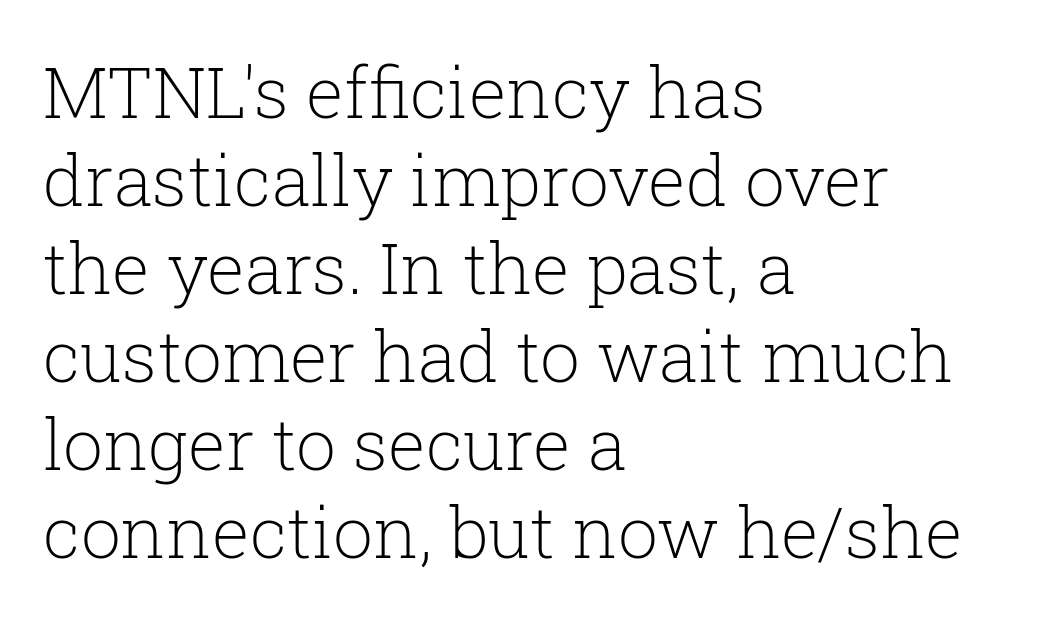
{"serif": "yes", "italic": "no", "bold": "no", "weight": "light", "width": "normal", "stroke_contrast": "low", "x_height": "medium", "monospaced": "no", "underline": "no", "align": "left", "line_spacing_ratio": 1.24, "letter_spacing": "normal", "letter_spacing_em": 0.0, "glyph_px": 71}
